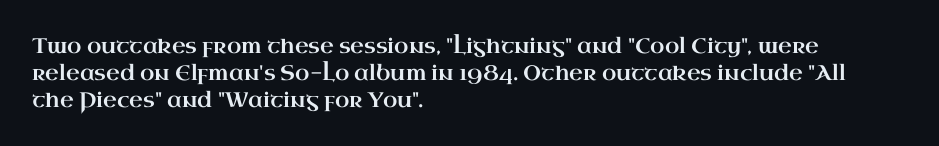
{"italic": "no", "underline": "no", "align": "left", "line_spacing": "normal", "line_spacing_ratio": 1.28, "letter_spacing": "normal", "letter_spacing_em": 0.0, "glyph_px": 21}
